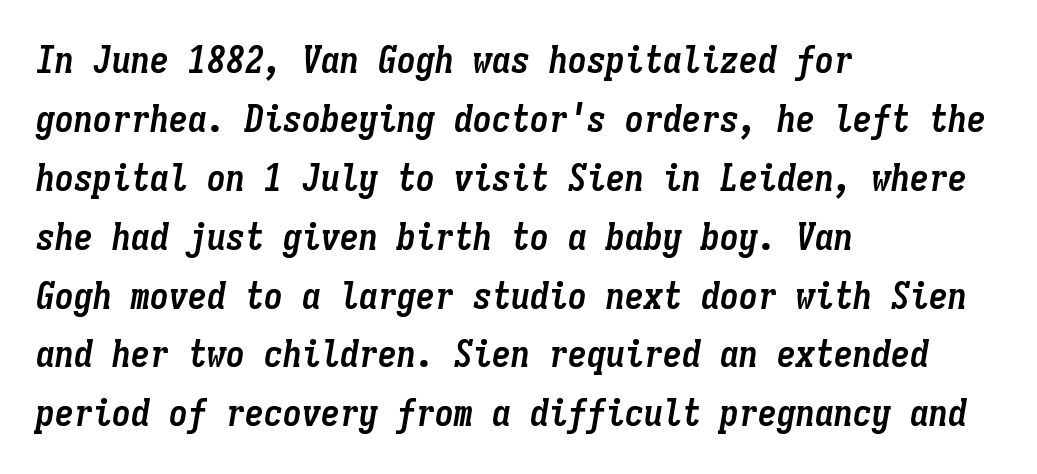
{"italic": "yes", "lean": "right", "slant_degrees": 9, "bold": "yes", "weight": "semibold", "width": "condensed", "stroke_contrast": "low", "x_height": "medium", "monospaced": "yes", "underline": "no", "align": "left", "line_spacing": "normal", "line_spacing_ratio": 1.55, "letter_spacing": "normal", "letter_spacing_em": 0.0, "glyph_px": 38}
